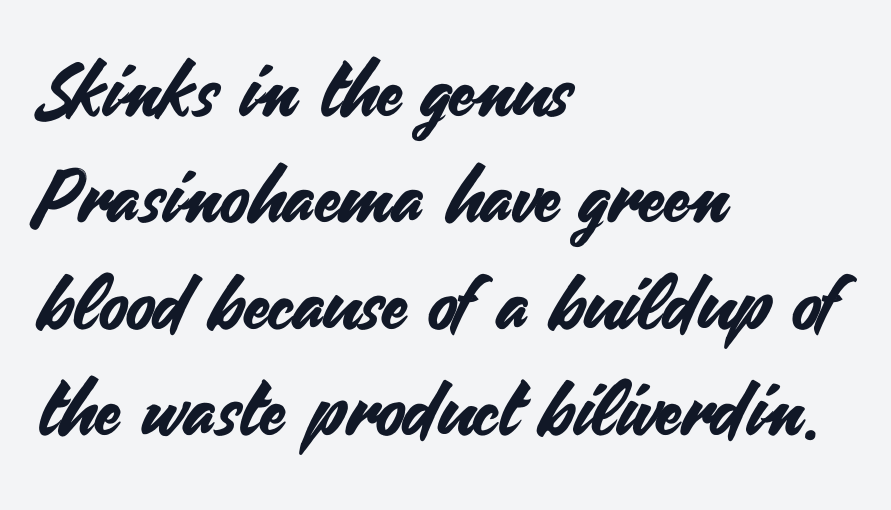
Q: Is the text italic (slanted)? A: Yes.
Q: Is the typeface a serif or a sans-serif typeface? A: Sans-serif.
Q: Is the text underlined? A: No.
Q: How is the paragraph aligned? A: Left-aligned.
Q: Is the spacing between letters normal or unusually wide? A: Normal.
Q: Is the spacing between lines tight, normal or loose? A: Normal.
Q: Width (condensed, normal, or wide)? A: Normal.
Q: Stroke contrast? A: Medium.
Q: x-height? A: Small.
Q: Monospaced? A: No.
